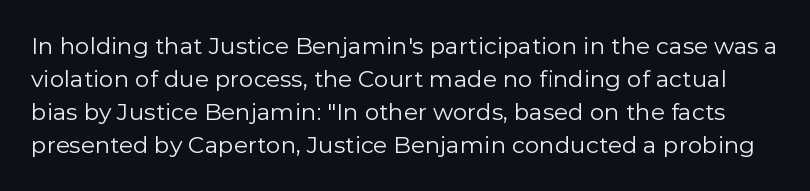
{"italic": "no", "bold": "no", "underline": "no", "line_spacing": "normal", "line_spacing_ratio": 1.44, "letter_spacing": "normal", "letter_spacing_em": 0.0, "glyph_px": 23}
